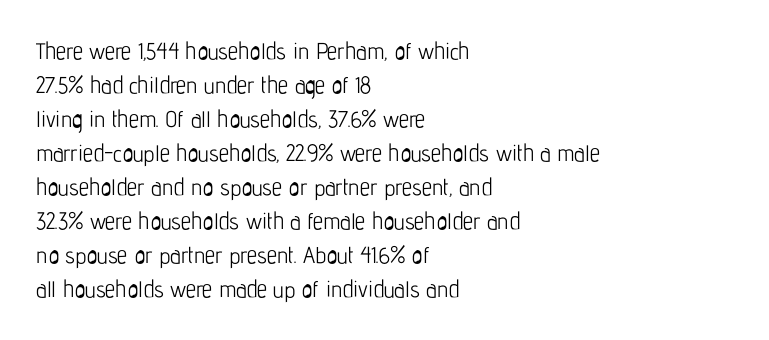
Q: Is the text bold? A: No.
Q: Is the text italic (slanted)? A: No, it is upright.
Q: Is the text underlined? A: No.
Q: How is the paragraph aligned? A: Left-aligned.
Q: Is the spacing between letters normal or unusually wide? A: Normal.
Q: Is the spacing between lines tight, normal or loose? A: Normal.
